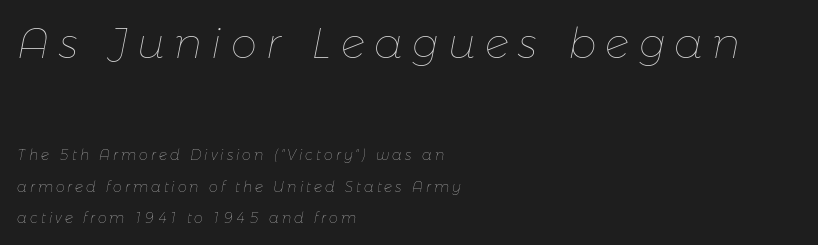
{"italic": "yes", "lean": "right", "slant_degrees": 11, "bold": "no", "weight": "thin", "width": "normal", "stroke_contrast": "low", "x_height": "medium", "monospaced": "no", "underline": "no", "align": "left", "line_spacing": "loose", "line_spacing_ratio": 2.27, "letter_spacing": "wide", "letter_spacing_em": 0.22, "larger_block": "first", "size_ratio": 3.0, "glyph_px": 42}
